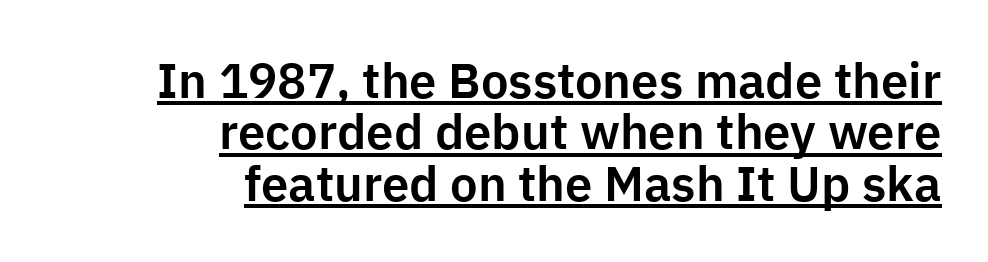
The image shows 49 px sans-serif type, upright; set right-aligned, tight line spacing (1.05x), normal letter spacing, underlined; low stroke contrast and a medium x-height.
